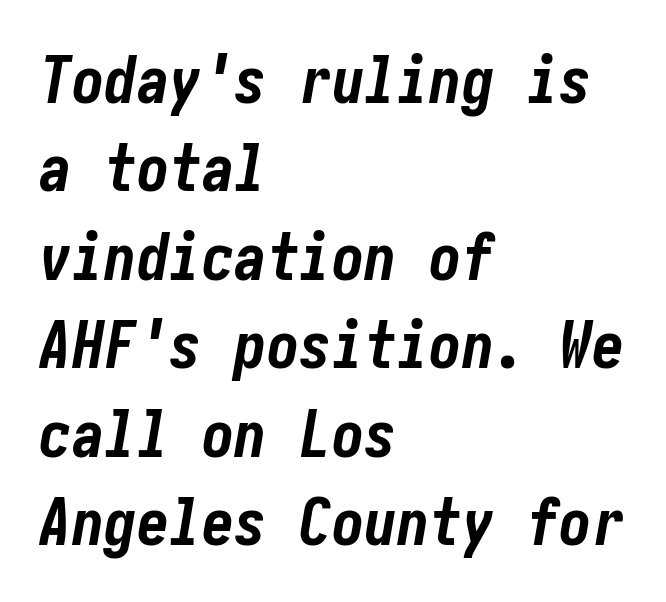
{"italic": "yes", "lean": "right", "slant_degrees": 10, "bold": "yes", "weight": "bold", "width": "condensed", "stroke_contrast": "low", "x_height": "medium", "underline": "no", "align": "left", "line_spacing": "normal", "line_spacing_ratio": 1.36, "letter_spacing": "normal", "letter_spacing_em": 0.0, "glyph_px": 65}
